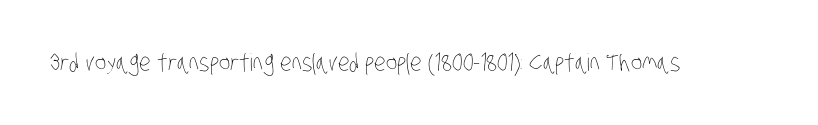
Q: Is the text bold? A: No.
Q: Is the text underlined? A: No.
Q: Is the spacing between letters normal or unusually wide? A: Normal.
